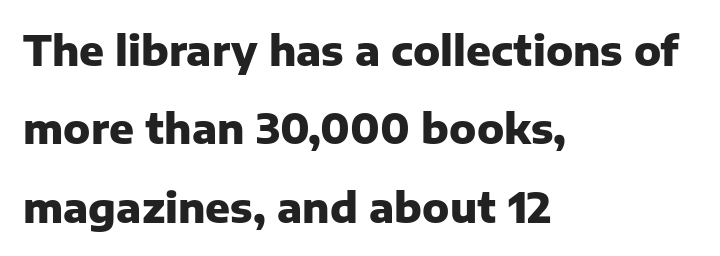
Q: Is the text bold? A: Yes.
Q: Is the text italic (slanted)? A: No, it is upright.
Q: Is the typeface a serif or a sans-serif typeface? A: Sans-serif.
Q: Is the text underlined? A: No.
Q: How is the paragraph aligned? A: Left-aligned.
Q: Is the spacing between letters normal or unusually wide? A: Normal.
Q: Is the spacing between lines tight, normal or loose? A: Loose.
Q: Width (condensed, normal, or wide)? A: Normal.
Q: Stroke contrast? A: Low.
Q: x-height? A: Medium.
Q: Monospaced? A: No.
